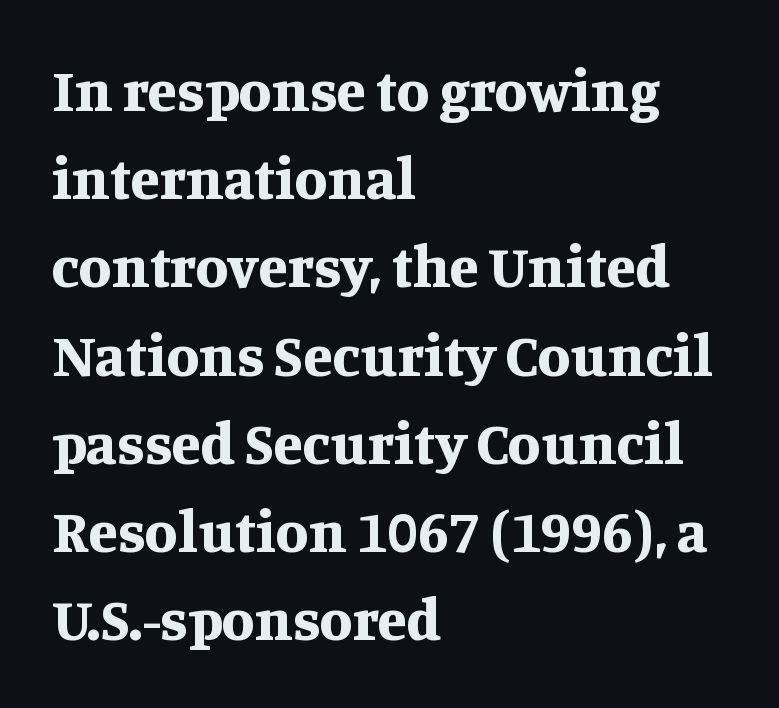
The image shows 60 px bold serif type, upright; set left-aligned, normal line spacing (1.47x), normal letter spacing, not underlined; medium stroke contrast and a large x-height.
